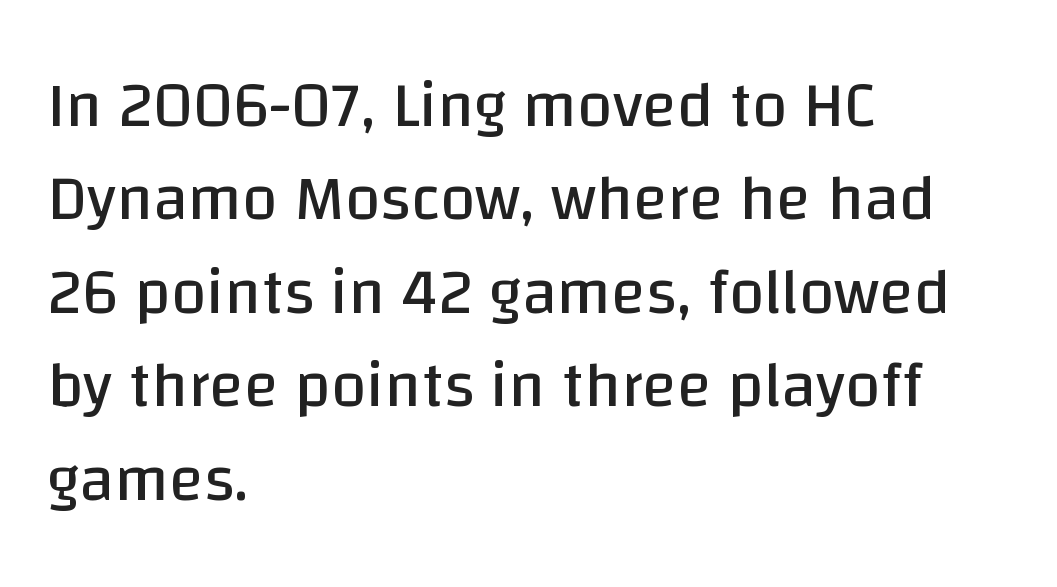
Does the type have serifs? No, each stem ends abruptly. Think of a printed novel: that variable character pitch is what you see here. Short note: letters normally spaced. Stroke thickness stays within the range of a standard reading face or lighter. Lines of text with bare space underneath.
